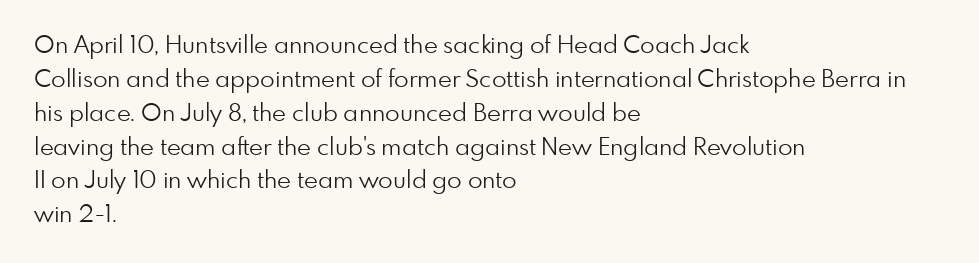
{"italic": "no", "bold": "no", "underline": "no", "align": "left", "line_spacing": "normal", "line_spacing_ratio": 1.41, "letter_spacing": "normal", "letter_spacing_em": 0.0, "glyph_px": 24}
